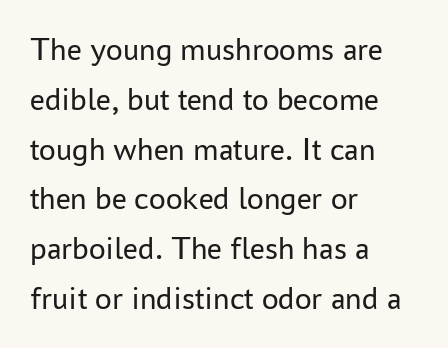
{"serif": "no", "italic": "no", "bold": "no", "weight": "regular", "width": "normal", "stroke_contrast": "low", "x_height": "medium", "monospaced": "no", "underline": "no", "align": "left", "line_spacing": "normal", "line_spacing_ratio": 1.51, "letter_spacing": "normal", "letter_spacing_em": 0.0, "glyph_px": 33}
